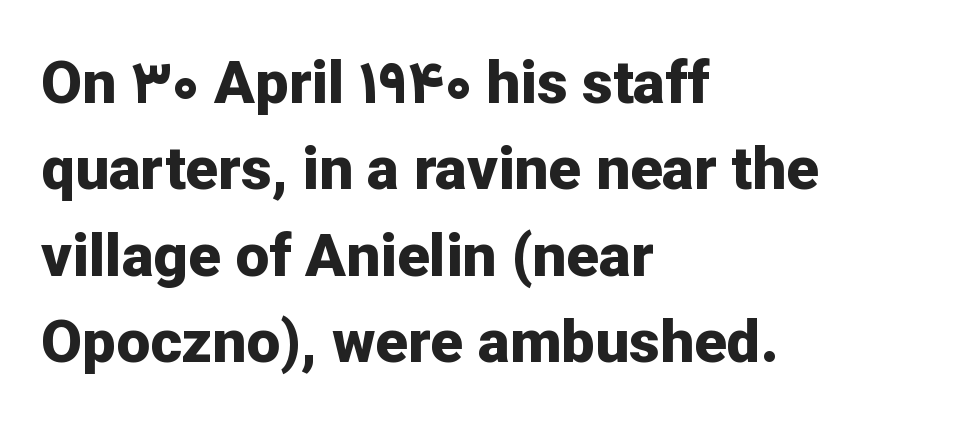
Q: Is the text bold? A: Yes.
Q: Is the text italic (slanted)? A: No, it is upright.
Q: Is the typeface a serif or a sans-serif typeface? A: Sans-serif.
Q: Is the text underlined? A: No.
Q: How is the paragraph aligned? A: Left-aligned.
Q: Is the spacing between letters normal or unusually wide? A: Normal.
Q: Is the spacing between lines tight, normal or loose? A: Normal.
Q: Width (condensed, normal, or wide)? A: Normal.
Q: Stroke contrast? A: Low.
Q: x-height? A: Medium.
Q: Monospaced? A: No.
